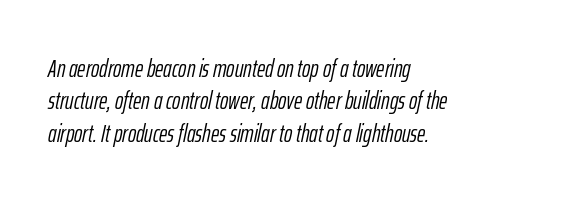
The passage is arranged the way most books set body copy — flush left. Slant detected: the letters are inclined. Decoration check: the copy has no underline. Students, observe: this is what conventionally led text looks like. Inter-character spacing is left at the font's built-in metrics. The passage shown is not bold in any degree.
